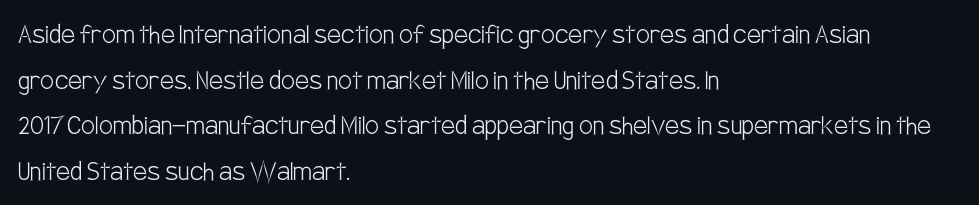
Q: Is the text bold? A: No.
Q: Is the text italic (slanted)? A: No, it is upright.
Q: Is the typeface a serif or a sans-serif typeface? A: Sans-serif.
Q: Is the text underlined? A: No.
Q: How is the paragraph aligned? A: Left-aligned.
Q: Is the spacing between letters normal or unusually wide? A: Normal.
Q: Is the spacing between lines tight, normal or loose? A: Normal.
Q: Width (condensed, normal, or wide)? A: Condensed.
Q: Stroke contrast? A: Low.
Q: x-height? A: Large.
Q: Monospaced? A: No.
